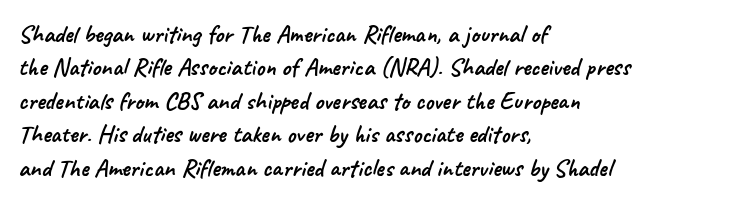
The image shows 25 px text type; set left-aligned, normal line spacing (1.34x), normal letter spacing, not underlined.
